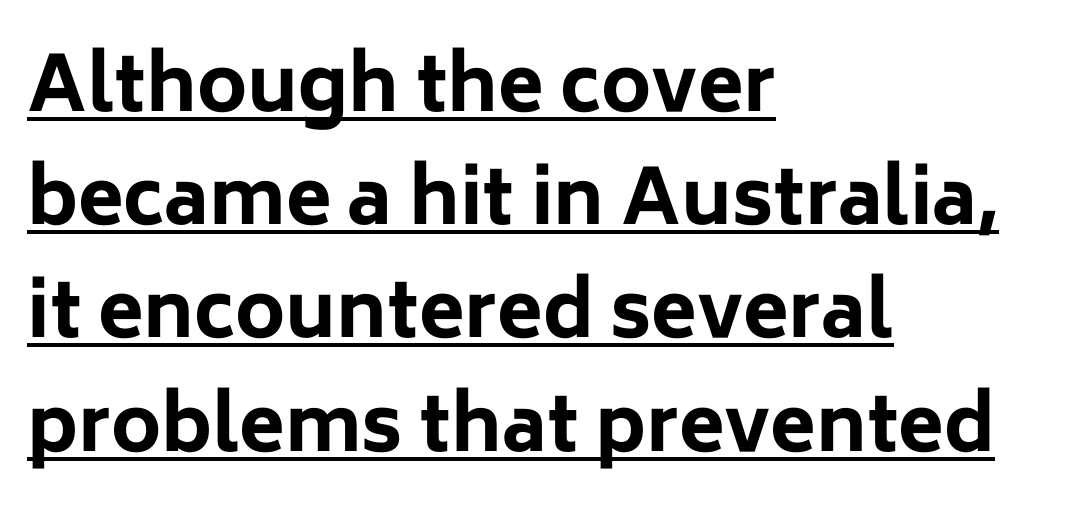
Q: Is the text bold? A: Yes.
Q: Is the text italic (slanted)? A: No, it is upright.
Q: Is the typeface a serif or a sans-serif typeface? A: Sans-serif.
Q: Is the text underlined? A: Yes.
Q: How is the paragraph aligned? A: Left-aligned.
Q: Is the spacing between letters normal or unusually wide? A: Normal.
Q: Is the spacing between lines tight, normal or loose? A: Normal.
Q: Width (condensed, normal, or wide)? A: Normal.
Q: Stroke contrast? A: Low.
Q: x-height? A: Medium.
Q: Monospaced? A: No.
